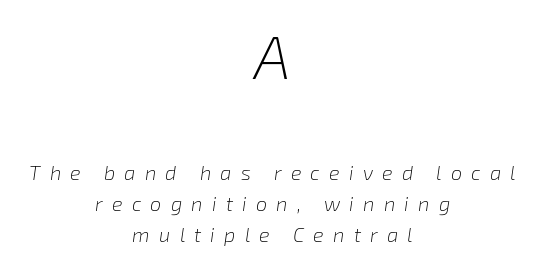
This sample is center-justified, so both line endings float freely. The string is rendered with underlining switched off. The passage shown leans; its letterforms are oblique. Is the type heavy? It reads as light-to-regular instead. You could not count columns in this text — the font is proportionally spaced. The earlier block is typeset at a bigger size than the later block.
